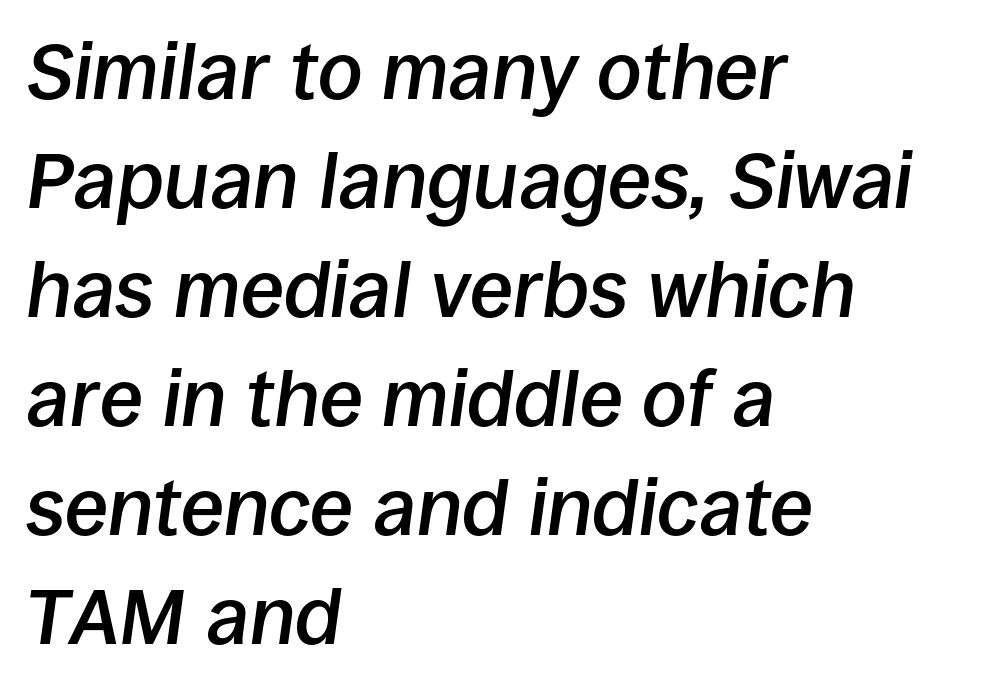
{"italic": "yes", "lean": "right", "slant_degrees": 8, "bold": "semi", "weight": "semibold", "width": "normal", "stroke_contrast": "low", "x_height": "large", "monospaced": "no", "underline": "no", "align": "left", "line_spacing": "normal", "line_spacing_ratio": 1.38, "letter_spacing": "normal", "letter_spacing_em": 0.0, "glyph_px": 79}
